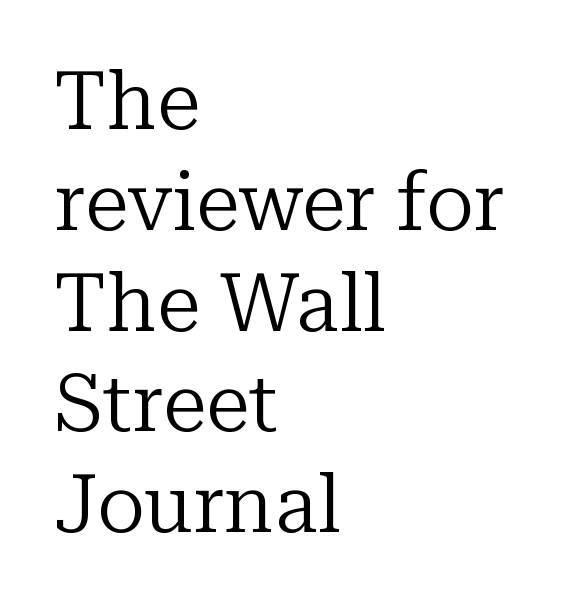
{"serif": "yes", "italic": "no", "bold": "no", "weight": "regular", "width": "normal", "stroke_contrast": "low", "x_height": "medium", "monospaced": "no", "underline": "no", "align": "left", "line_spacing": "normal", "line_spacing_ratio": 1.26, "letter_spacing": "normal", "letter_spacing_em": 0.0, "glyph_px": 80}
